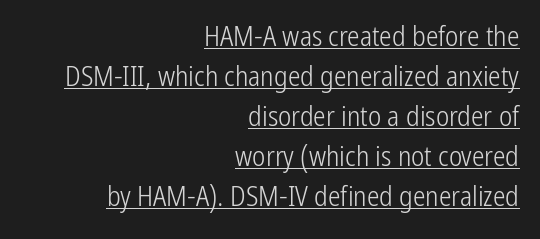
The image shows 28 px light, condensed sans-serif type, upright; set right-aligned, normal line spacing (1.43x), normal letter spacing, underlined; low stroke contrast and a medium x-height.
